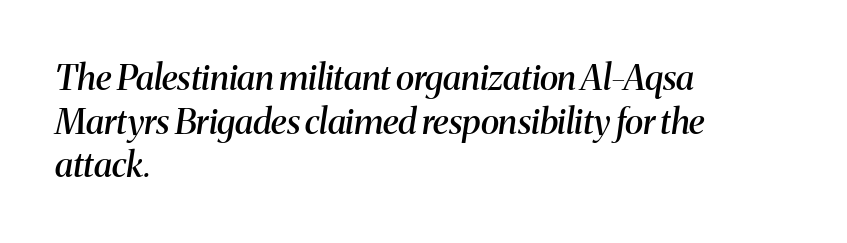
How heavy is the stroke? Medium-heavy — a semibold, shy of bold. Notice how descenders clear the ascenders below comfortably — that's standard leading. This rendering features lettering with no underline. You could not count columns in this text — the font is proportionally spaced. Glyph-to-glyph distance matches everyday printed text. There's an unmistakable incline to the writing here.
